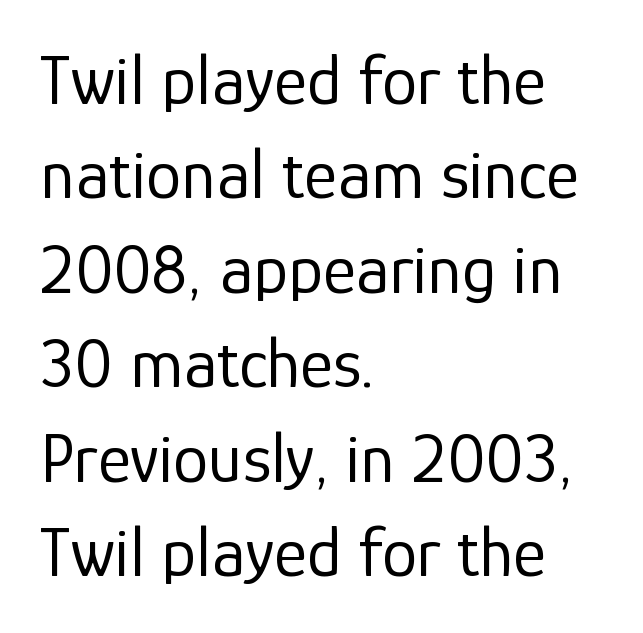
Q: Is the text bold? A: No.
Q: Is the text italic (slanted)? A: No, it is upright.
Q: Is the typeface a serif or a sans-serif typeface? A: Sans-serif.
Q: Is the text underlined? A: No.
Q: How is the paragraph aligned? A: Left-aligned.
Q: Is the spacing between letters normal or unusually wide? A: Normal.
Q: Is the spacing between lines tight, normal or loose? A: Normal.
Q: Width (condensed, normal, or wide)? A: Normal.
Q: Stroke contrast? A: Low.
Q: x-height? A: Medium.
Q: Monospaced? A: No.
